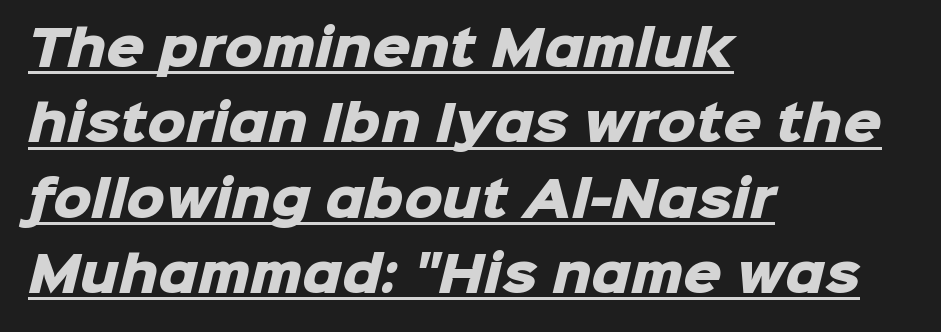
Q: Is the text bold? A: Yes.
Q: Is the typeface a serif or a sans-serif typeface? A: Sans-serif.
Q: Is the text underlined? A: Yes.
Q: How is the paragraph aligned? A: Left-aligned.
Q: Is the spacing between letters normal or unusually wide? A: Normal.
Q: Is the spacing between lines tight, normal or loose? A: Normal.
Q: Width (condensed, normal, or wide)? A: Normal.
Q: Stroke contrast? A: Low.
Q: x-height? A: Medium.
Q: Monospaced? A: No.
